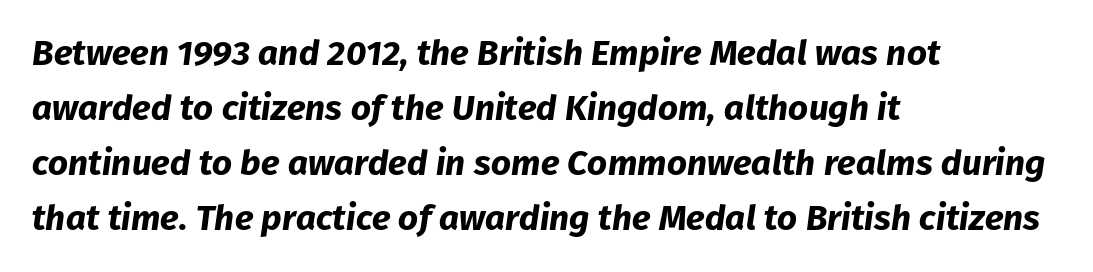
{"italic": "yes", "lean": "right", "slant_degrees": 8, "bold": "yes", "weight": "bold", "width": "normal", "stroke_contrast": "low", "x_height": "medium", "monospaced": "no", "underline": "no", "align": "left", "line_spacing": "normal", "line_spacing_ratio": 1.57, "letter_spacing": "normal", "letter_spacing_em": 0.0, "glyph_px": 35}
